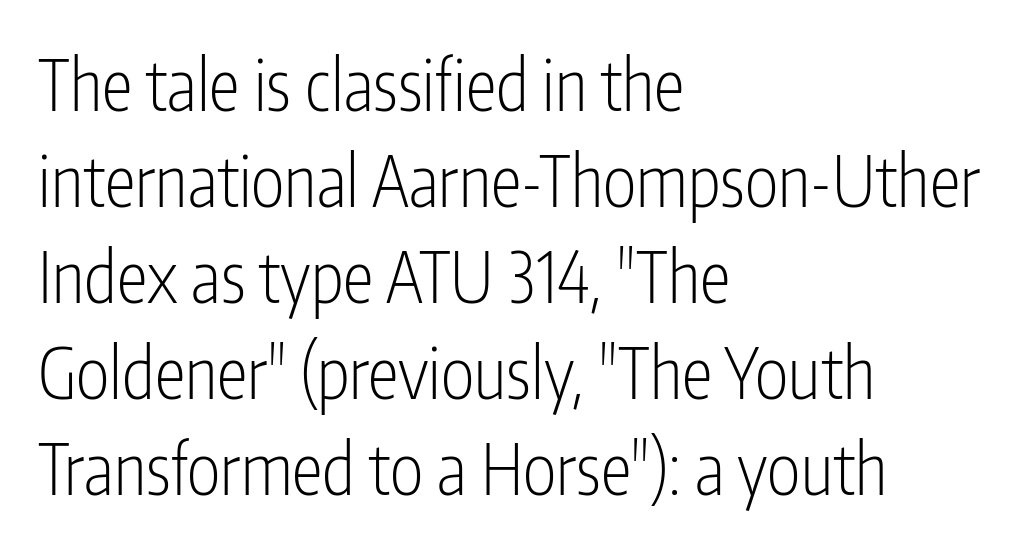
Rows of type keep a routine distance in the vertical direction. The font is comparable to plain body text, perhaps lighter. The letters sit at their default tracking, neither squeezed nor spread. Bare-footed words on every line. Style check: upright. The characters display no serif detailing; their extremities are plain.
